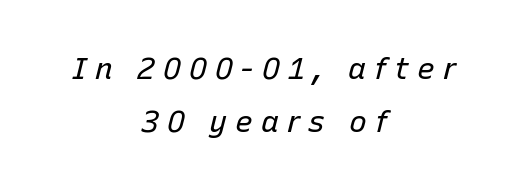
The characters are drawn with everyday or finer stroke widths. The passage shown has open, widely tracked lettering throughout. Descenders hang freely into open space. Where is the straight margin? There isn't one; the lines are centered.
